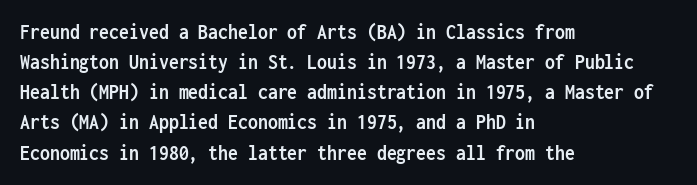
Q: Is the text bold? A: Yes.
Q: Is the text italic (slanted)? A: No, it is upright.
Q: Is the text underlined? A: No.
Q: How is the paragraph aligned? A: Left-aligned.
Q: Is the spacing between letters normal or unusually wide? A: Normal.
Q: Is the spacing between lines tight, normal or loose? A: Normal.
